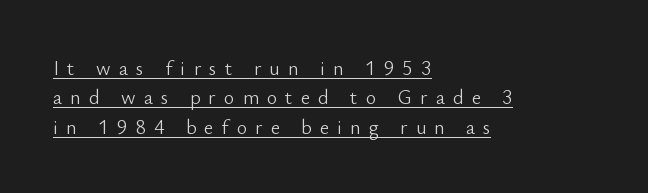
The tracking reads as deliberately expanded to a designer's eye. The block of text has a typical density, with ordinary space between rows. A rule runs beneath these lines of type. The lettering stays uniformly vertical, giving the passage a roman look. Reading down the block, your eye returns to a fixed left position each line. A quiet, ordinary-to-light weight characterises the typeface.
